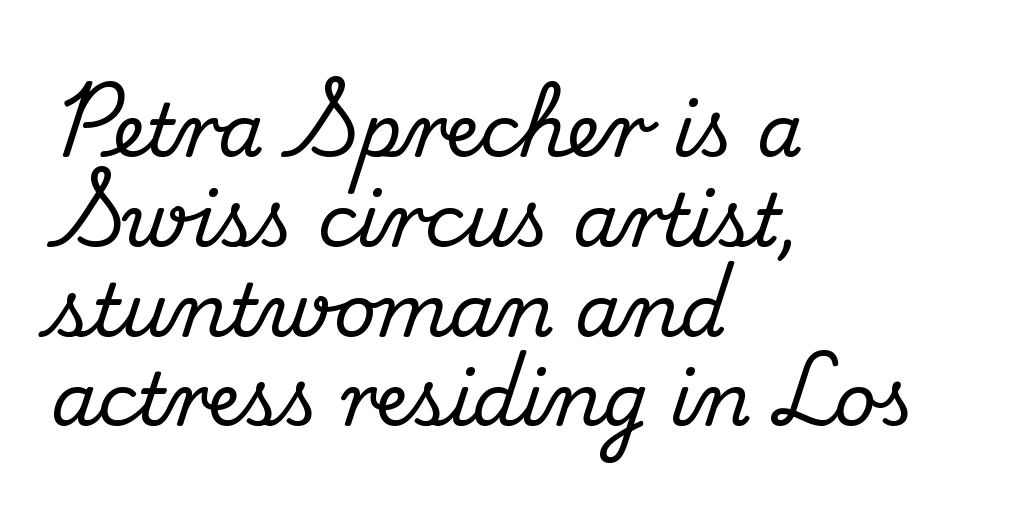
{"serif": "yes", "width": "normal", "stroke_contrast": "medium", "x_height": "small", "monospaced": "no", "underline": "no", "align": "left", "line_spacing_ratio": 1.23, "letter_spacing": "normal", "letter_spacing_em": 0.0, "glyph_px": 73}
